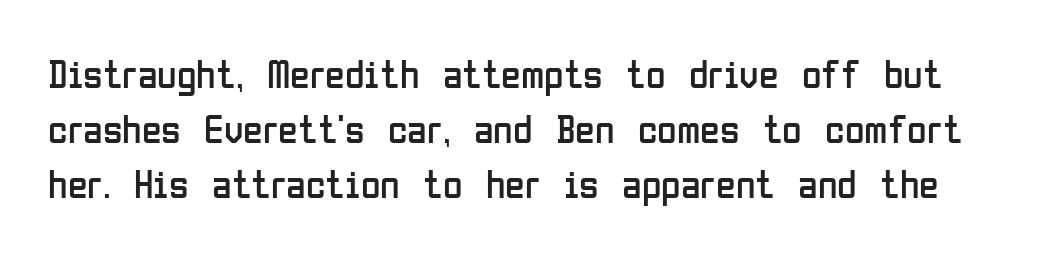
The image shows 40 px regular-weight, condensed sans-serif type, upright; set normal line spacing (1.38x), normal letter spacing, not underlined; low stroke contrast and a medium x-height.
